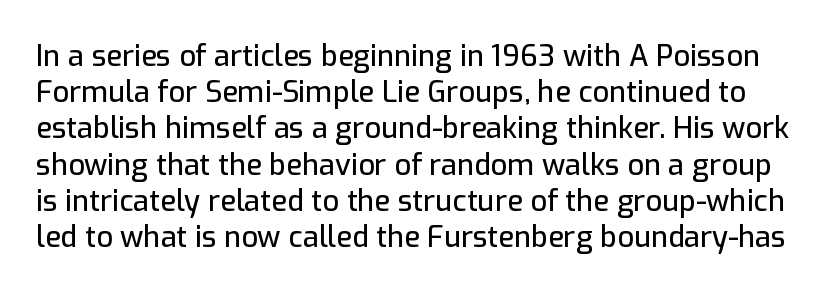
Q: Is the text italic (slanted)? A: No, it is upright.
Q: Is the typeface a serif or a sans-serif typeface? A: Sans-serif.
Q: Is the text underlined? A: No.
Q: Is the spacing between letters normal or unusually wide? A: Normal.
Q: Is the spacing between lines tight, normal or loose? A: Normal.
Q: Width (condensed, normal, or wide)? A: Normal.
Q: Stroke contrast? A: Low.
Q: x-height? A: Medium.
Q: Monospaced? A: No.
